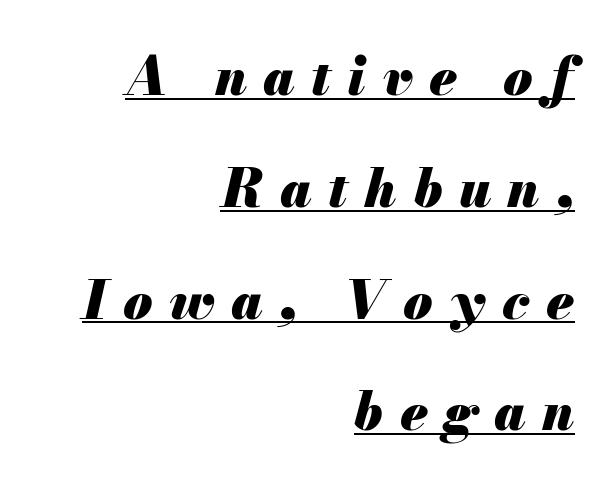
Q: Is the text bold? A: Yes.
Q: Is the text italic (slanted)? A: Yes, it leans right by about 13 degrees.
Q: Is the text underlined? A: Yes.
Q: How is the paragraph aligned? A: Right-aligned.
Q: Is the spacing between letters normal or unusually wide? A: Unusually wide.
Q: Is the spacing between lines tight, normal or loose? A: Loose.
Q: Width (condensed, normal, or wide)? A: Normal.
Q: Stroke contrast? A: Medium.
Q: x-height? A: Small.
Q: Monospaced? A: No.
